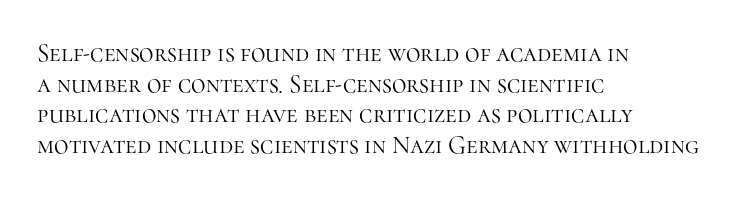
The letters look calm and open, with moderate or lighter stems. Descenders are the only things crossing below the line. Left-aligned paragraph, ragged on the right. Short note: letters normally spaced.
